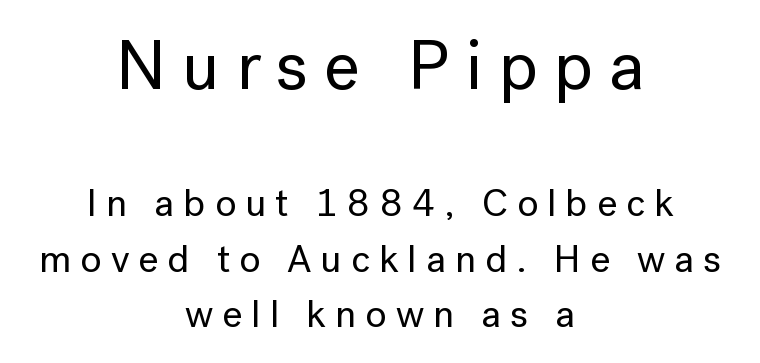
This is roman type, the default non-slanted kind. The letters carry no serifs — their stems end cleanly without finishing strokes. Here the designer chose a conventional face with non-uniform glyph widths. The setting favours the middle, as headings and verse often do. Each word looks stretched out because of the extra space between its letters.
